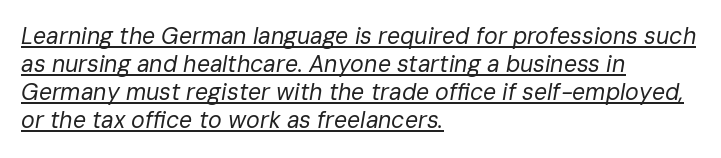
Q: Is the text bold? A: No.
Q: Is the text italic (slanted)? A: Yes, it leans right by about 10 degrees.
Q: Is the text underlined? A: Yes.
Q: How is the paragraph aligned? A: Left-aligned.
Q: Is the spacing between letters normal or unusually wide? A: Normal.
